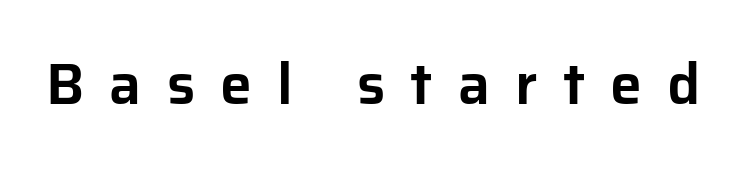
Q: Is the text italic (slanted)? A: No, it is upright.
Q: Is the typeface a serif or a sans-serif typeface? A: Sans-serif.
Q: Is the text underlined? A: No.
Q: Is the spacing between letters normal or unusually wide? A: Unusually wide.
Q: Width (condensed, normal, or wide)? A: Normal.
Q: Stroke contrast? A: Low.
Q: x-height? A: Medium.
Q: Monospaced? A: No.
